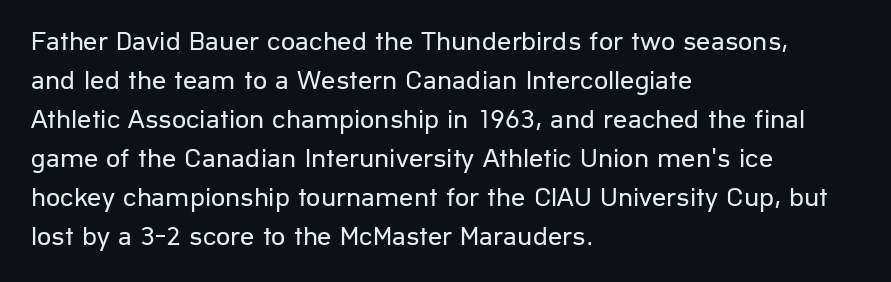
{"serif": "no", "italic": "no", "bold": "no", "weight": "regular", "width": "normal", "stroke_contrast": "low", "x_height": "medium", "monospaced": "no", "underline": "no", "align": "left", "line_spacing": "normal", "line_spacing_ratio": 1.39, "letter_spacing": "normal", "letter_spacing_em": 0.0, "glyph_px": 28}
